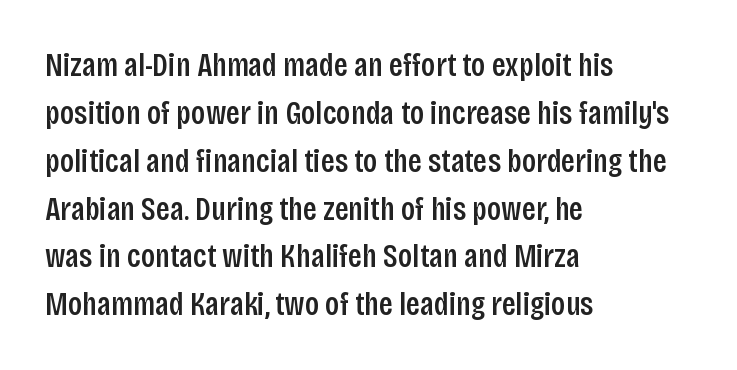
Q: Is the text bold? A: Semi-bold.
Q: Is the text italic (slanted)? A: No, it is upright.
Q: Is the typeface a serif or a sans-serif typeface? A: Sans-serif.
Q: Is the text underlined? A: No.
Q: How is the paragraph aligned? A: Left-aligned.
Q: Is the spacing between letters normal or unusually wide? A: Normal.
Q: Is the spacing between lines tight, normal or loose? A: Normal.
Q: Width (condensed, normal, or wide)? A: Condensed.
Q: Stroke contrast? A: Low.
Q: x-height? A: Large.
Q: Monospaced? A: No.
